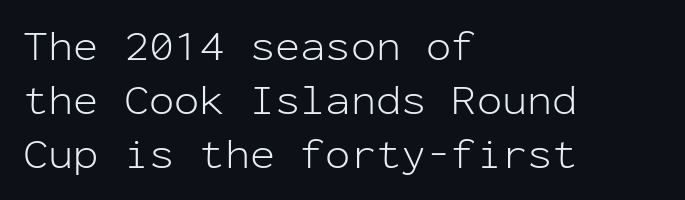
Italic? Not at all — the glyphs are vertical. Between one letter and the next there's only the usual sliver of space. The designer left line spacing at the default. Here the designer chose a console-style face with uniform glyph widths. In CSS terms this would be text-align: left. Stroke thickness stays within the range of a standard reading face or lighter.
